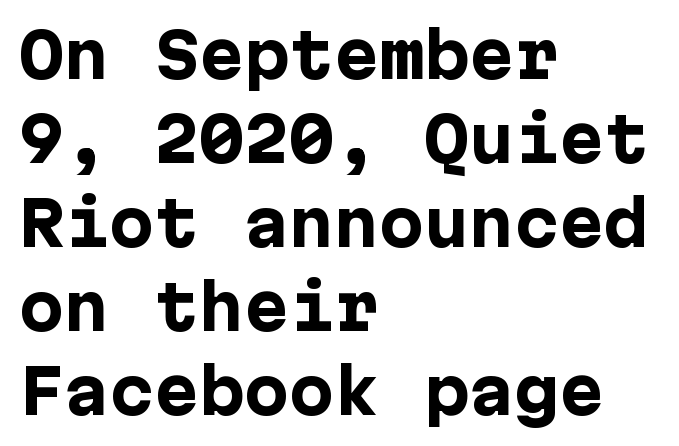
{"serif": "no", "italic": "no", "bold": "yes", "weight": "heavy", "width": "normal", "stroke_contrast": "low", "x_height": "medium", "underline": "no", "align": "left", "line_spacing": "normal", "line_spacing_ratio": 1.4, "letter_spacing": "normal", "letter_spacing_em": 0.0, "glyph_px": 60}
